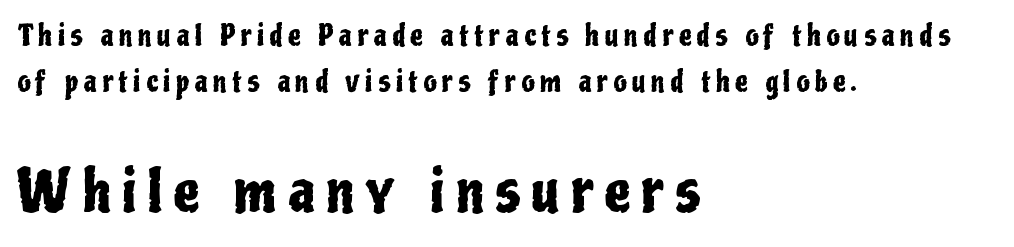
The tracking jumps out immediately: characters are airy and widely separated. The block sitting lower on the canvas is the one with enlarged characters. Observe the absence of serifs on each vertical stroke in this sample. The string is rendered with underlining switched off. Character widths vary here, with narrow letters taking less room than wide ones.
